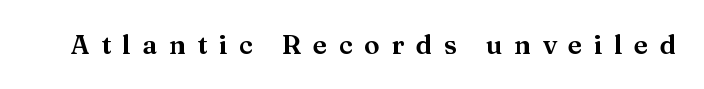
Here the glyphs are tracked loosely, breaking word shapes into spaced letters. Do the letters lean? They stand straight. Descenders are the only things crossing below the line.
